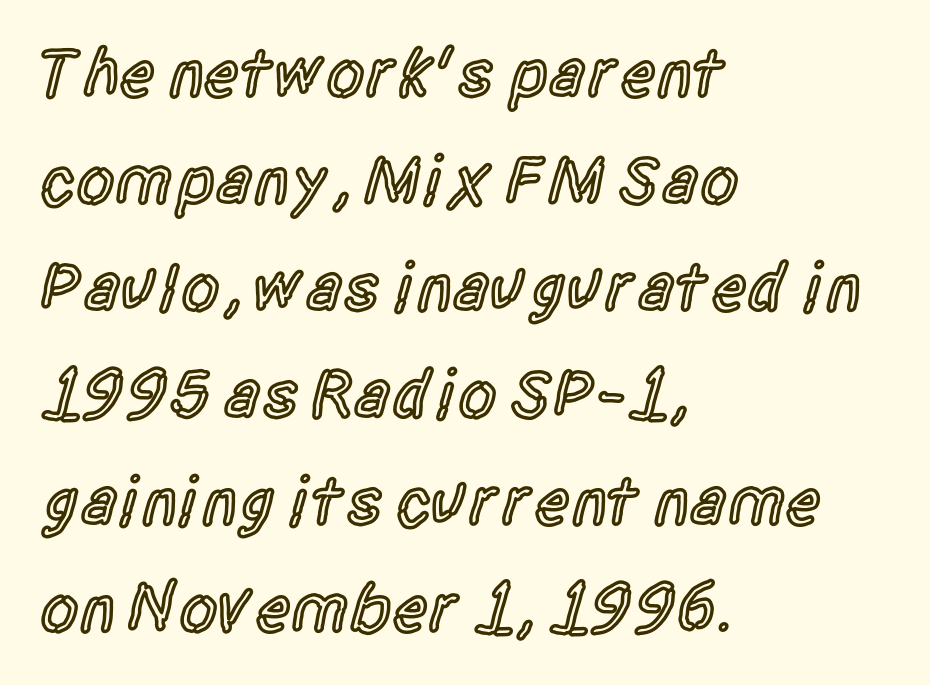
This block has exactly the height ordinary leading produces. The font family rendered here belongs to the sans-serif group. Line beginnings align vertically; line endings do not. The strip under each line holds only bare page. The letterforms sit shoulder to shoulder at normal distance.
